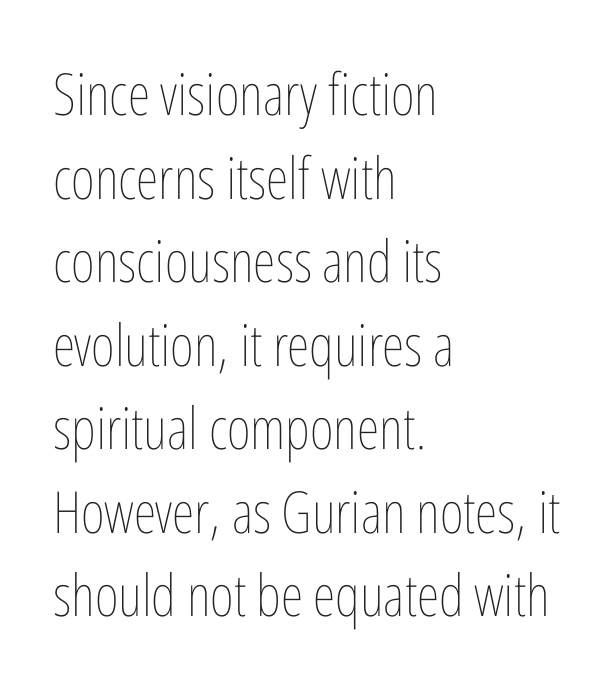
Quick note: underline off. Students, note that the glyphs here touch the page at normal intervals. This is the regular roman posture of the typeface. Short and long lines alike share a common starting point at left. The face used here is proportionally spaced, like ordinary book or web type.
